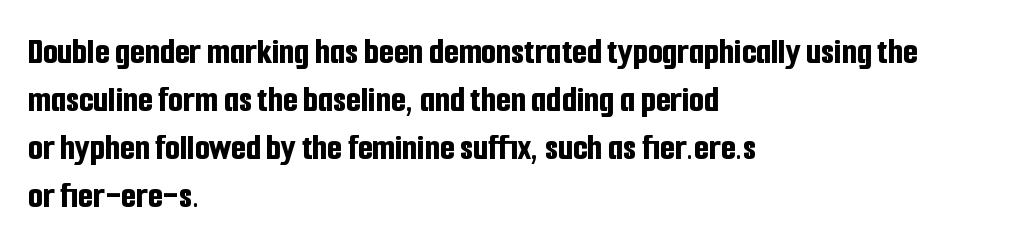
Q: Is the text bold? A: Yes.
Q: Is the text italic (slanted)? A: No, it is upright.
Q: Is the typeface a serif or a sans-serif typeface? A: Sans-serif.
Q: Is the text underlined? A: No.
Q: How is the paragraph aligned? A: Left-aligned.
Q: Is the spacing between letters normal or unusually wide? A: Normal.
Q: Is the spacing between lines tight, normal or loose? A: Normal.
Q: Width (condensed, normal, or wide)? A: Condensed.
Q: Stroke contrast? A: Low.
Q: x-height? A: Medium.
Q: Monospaced? A: No.
